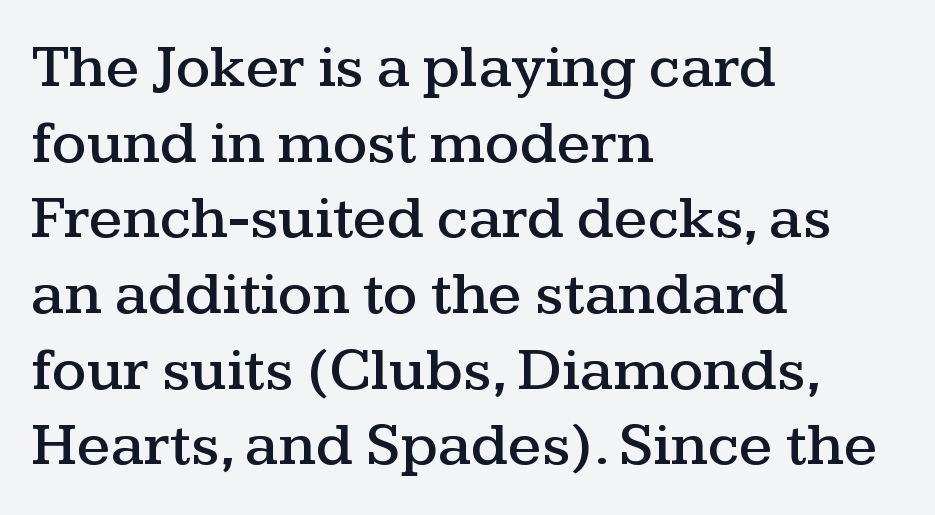
The image shows 61 px wide serif type, upright; set left-aligned, line spacing 1.24x, normal letter spacing, not underlined; medium stroke contrast and a medium x-height.
